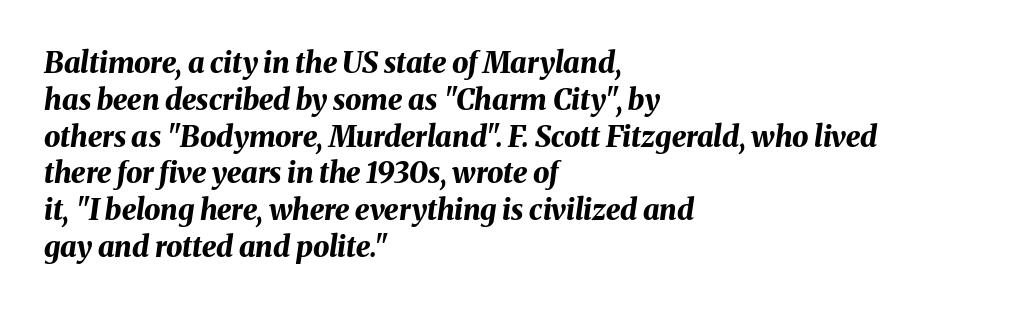
The image shows 29 px bold type, italic (leaning right); set left-aligned, normal line spacing (1.27x), normal letter spacing, not underlined; medium stroke contrast and a medium x-height.
